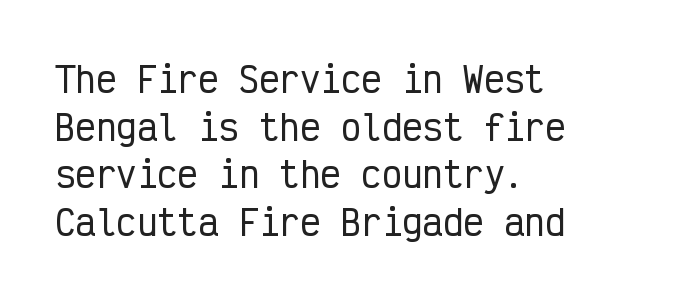
The image shows 34 px condensed sans-serif type, upright, monospaced; set left-aligned, normal line spacing (1.4x), normal letter spacing, not underlined; low stroke contrast and a medium x-height.
